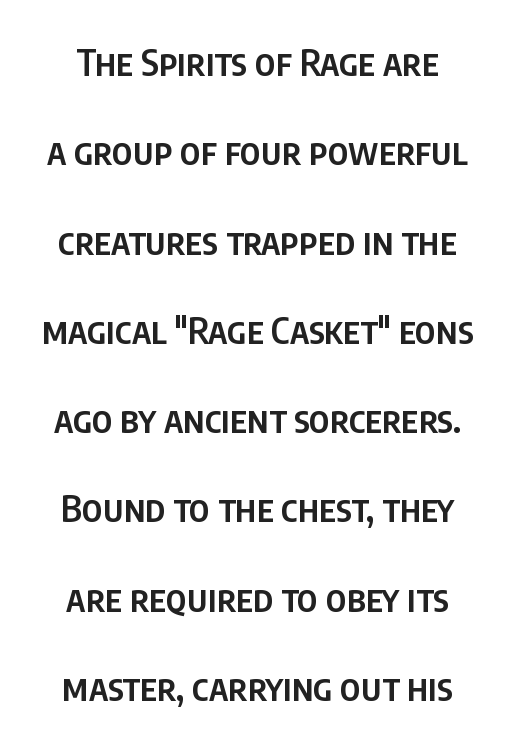
The image shows 36 px semibold, condensed sans-serif type, upright; set loose line spacing (2.48x), normal letter spacing, not underlined; low stroke contrast and a large x-height.
